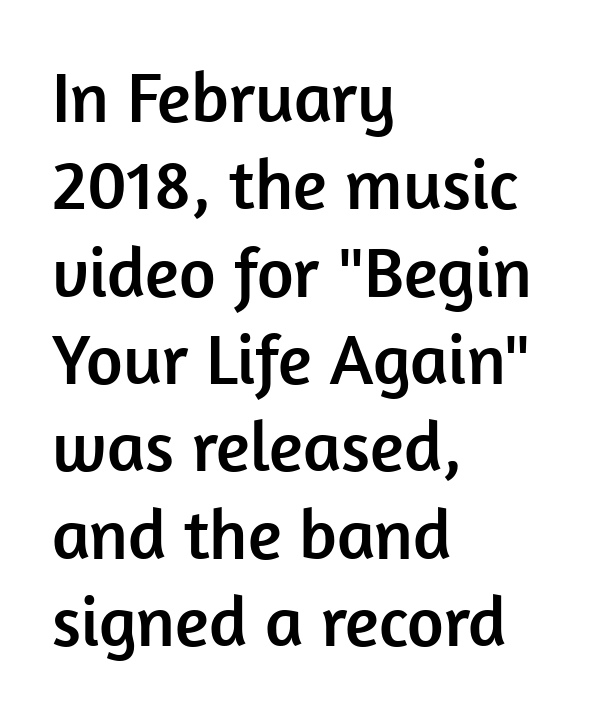
Q: Is the text italic (slanted)? A: No, it is upright.
Q: Is the typeface a serif or a sans-serif typeface? A: Sans-serif.
Q: Is the text underlined? A: No.
Q: How is the paragraph aligned? A: Left-aligned.
Q: Is the spacing between letters normal or unusually wide? A: Normal.
Q: Width (condensed, normal, or wide)? A: Normal.
Q: Stroke contrast? A: Low.
Q: x-height? A: Medium.
Q: Monospaced? A: No.
